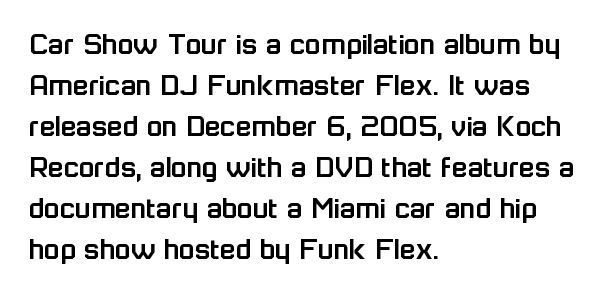
{"serif": "no", "italic": "no", "width": "normal", "stroke_contrast": "low", "x_height": "medium", "monospaced": "no", "underline": "no", "align": "left", "line_spacing": "normal", "line_spacing_ratio": 1.28, "letter_spacing": "normal", "letter_spacing_em": 0.0, "glyph_px": 32}
